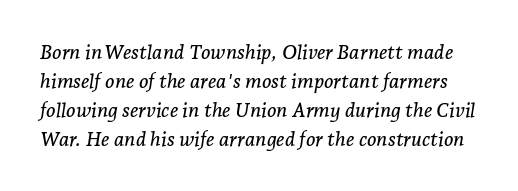
The image shows 20 px text type, italic (leaning right); set normal line spacing (1.45x), normal letter spacing, not underlined.
